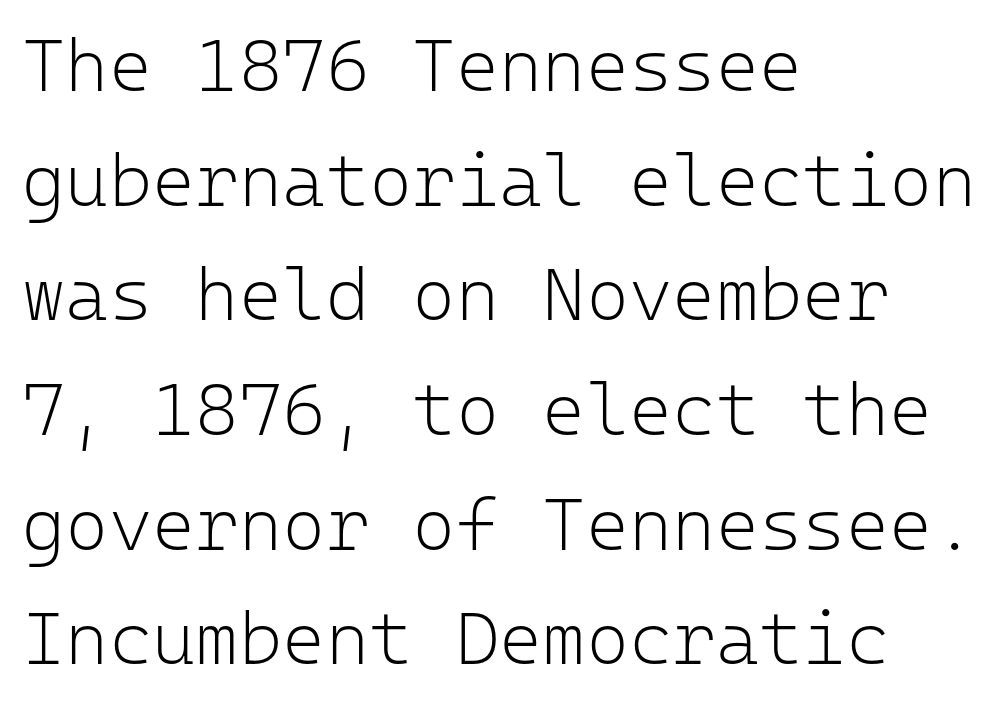
The image shows 74 px light sans-serif type, upright, monospaced; set left-aligned, normal line spacing (1.55x), normal letter spacing, not underlined; low stroke contrast and a medium x-height.
